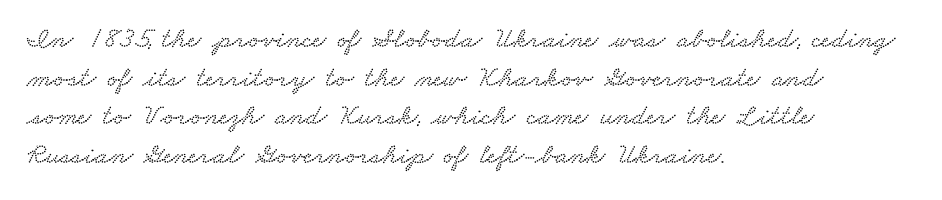
{"serif": "yes", "width": "wide", "stroke_contrast": "low", "x_height": "small", "monospaced": "no", "underline": "no", "align": "left", "line_spacing": "normal", "line_spacing_ratio": 1.33, "letter_spacing": "normal", "letter_spacing_em": 0.0, "glyph_px": 29}
